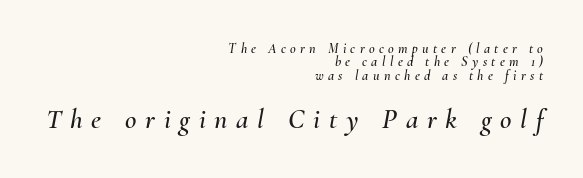
{"italic": "yes", "lean": "right", "slant_degrees": 10, "width": "normal", "stroke_contrast": "medium", "x_height": "small", "monospaced": "no", "underline": "no", "align": "right", "line_spacing": "tight", "line_spacing_ratio": 0.95, "letter_spacing": "wide", "letter_spacing_em": 0.31, "larger_block": "second", "size_ratio": 2.0, "glyph_px": 28}
